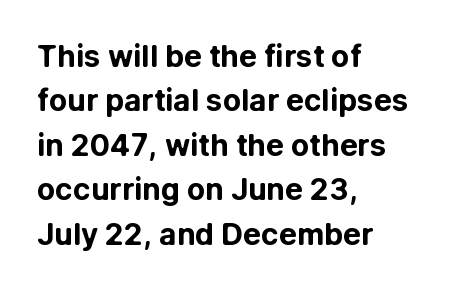
The image shows 30 px bold sans-serif type, upright; set left-aligned, normal line spacing (1.48x), normal letter spacing, not underlined; low stroke contrast and a medium x-height.
